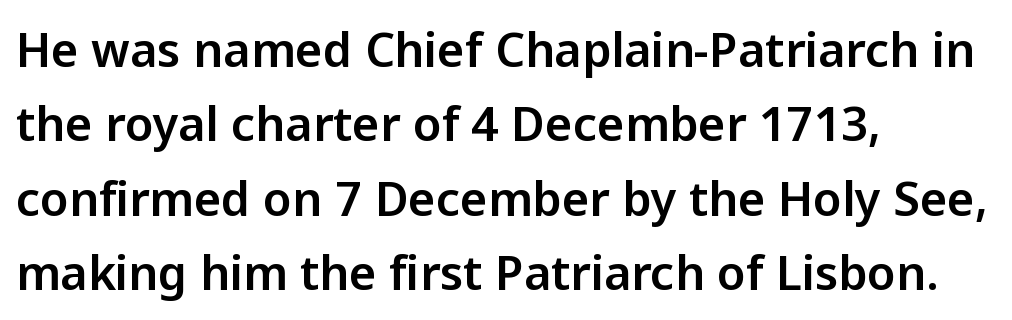
The image shows 47 px sans-serif type, upright; set left-aligned, normal line spacing (1.58x), normal letter spacing, not underlined; low stroke contrast and a medium x-height.
